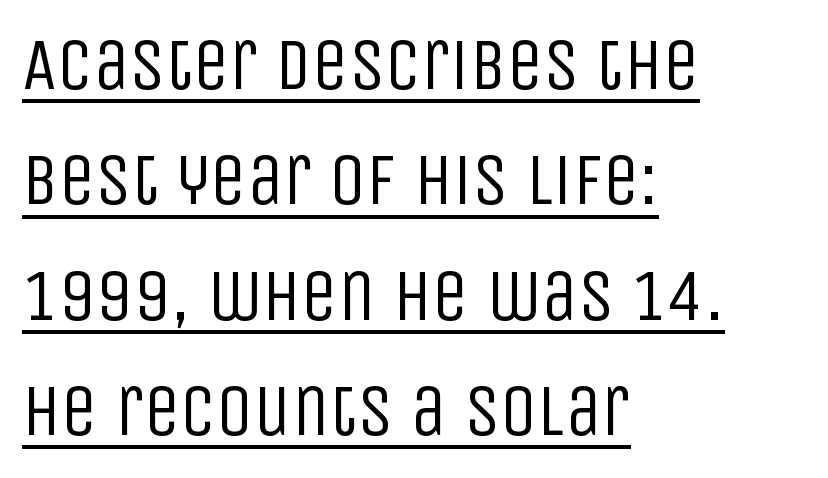
Caption: multi-line text, flush left, ragged right. Notice how a bar underscores the lettering throughout. Each stroke keeps to a modest, everyday thickness or less. This sample has the flowing, uneven cadence of proportional lettering. A typesetter would call this leading conventional body-copy spacing.
